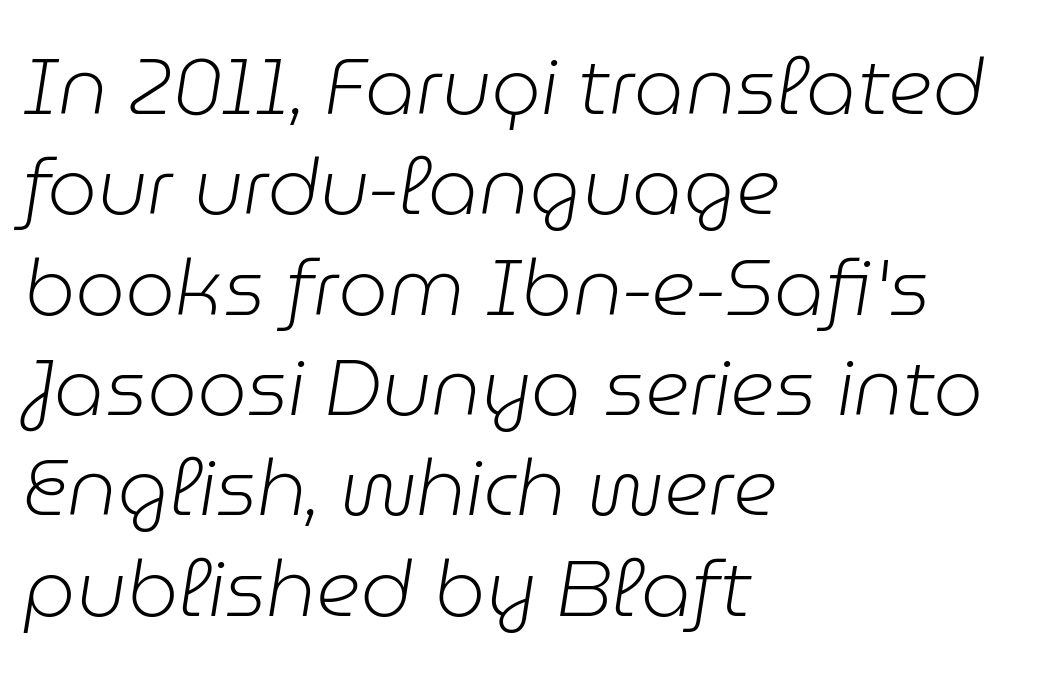
{"italic": "yes", "lean": "right", "slant_degrees": 9, "bold": "no", "weight": "light", "width": "normal", "stroke_contrast": "low", "x_height": "medium", "monospaced": "no", "underline": "no", "align": "left", "line_spacing": "normal", "line_spacing_ratio": 1.27, "letter_spacing": "normal", "letter_spacing_em": 0.0, "glyph_px": 79}
